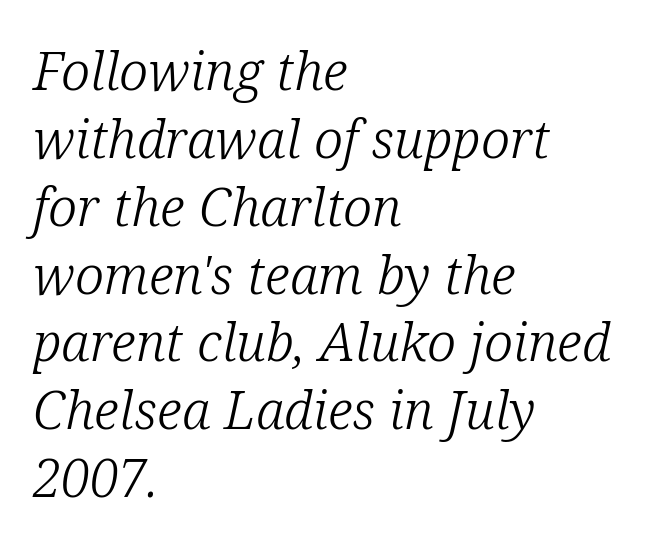
Type without underlining. The whole block is typeset with a tilt. Quick note: interline space is typical. A typesetter would call this proportional, since set widths differ per character.
